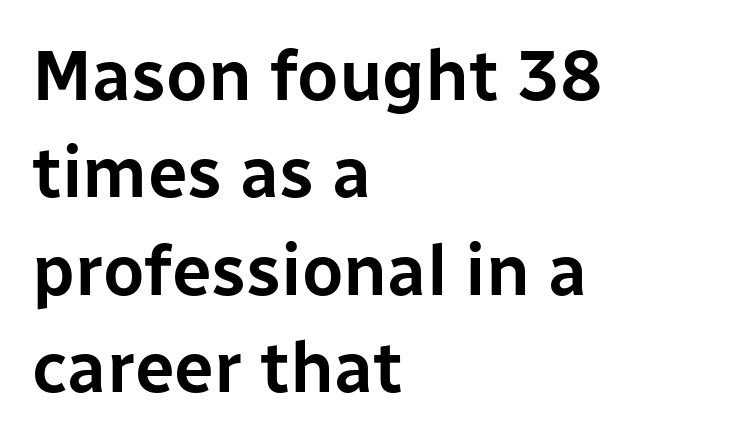
{"serif": "no", "italic": "no", "width": "normal", "stroke_contrast": "low", "x_height": "medium", "monospaced": "no", "underline": "no", "align": "left", "line_spacing": "normal", "line_spacing_ratio": 1.37, "letter_spacing": "normal", "letter_spacing_em": 0.0, "glyph_px": 71}
